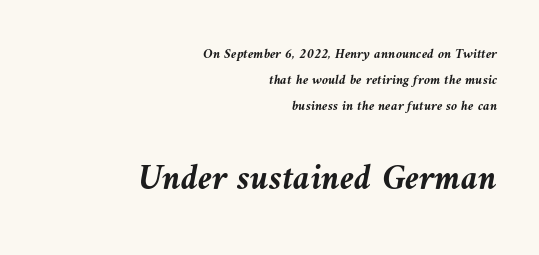
Q: Is the text bold? A: Yes.
Q: Is the text italic (slanted)? A: Yes, it leans left by about 10 degrees.
Q: Is the text underlined? A: No.
Q: How is the paragraph aligned? A: Right-aligned.
Q: Is the spacing between letters normal or unusually wide? A: Normal.
Q: Which block of text is set in a larger size, the first (top) or the second (bottom)? A: The second (bottom) one.
Q: Width (condensed, normal, or wide)? A: Normal.
Q: Stroke contrast? A: Medium.
Q: x-height? A: Medium.
Q: Monospaced? A: No.
